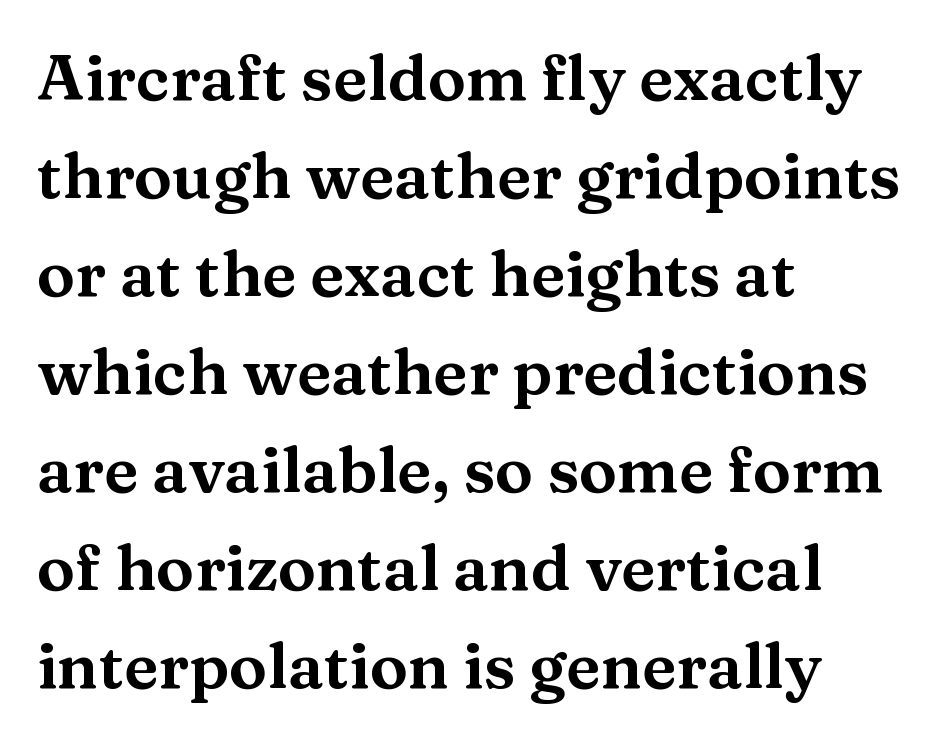
Q: Is the text italic (slanted)? A: No, it is upright.
Q: Is the typeface a serif or a sans-serif typeface? A: Serif.
Q: Is the text underlined? A: No.
Q: How is the paragraph aligned? A: Left-aligned.
Q: Is the spacing between letters normal or unusually wide? A: Normal.
Q: Is the spacing between lines tight, normal or loose? A: Normal.
Q: Width (condensed, normal, or wide)? A: Wide.
Q: Stroke contrast? A: Medium.
Q: x-height? A: Medium.
Q: Monospaced? A: No.
